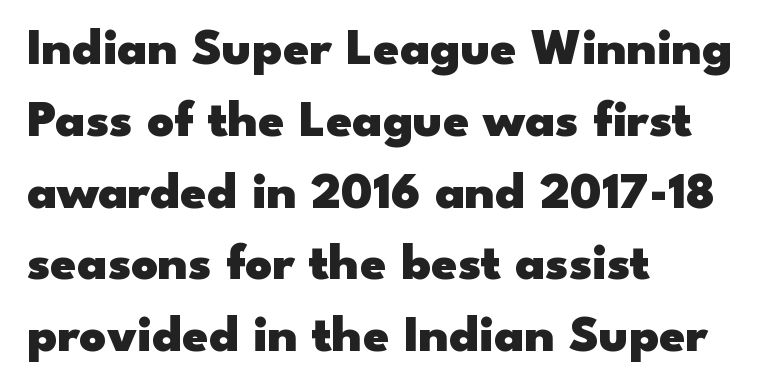
The typesetter chose a ragged-right arrangement here. The face used here has the dense, thick strokes of a bold. Quick note: not italic, upright. These lines sit exactly where default settings would place them. The letters sit at their default tracking, neither squeezed nor spread.
